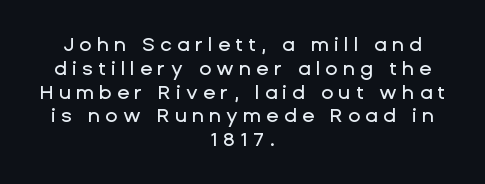
Q: Is the text italic (slanted)? A: No, it is upright.
Q: Is the text underlined? A: No.
Q: How is the paragraph aligned? A: Centered.
Q: Is the spacing between letters normal or unusually wide? A: Unusually wide.
